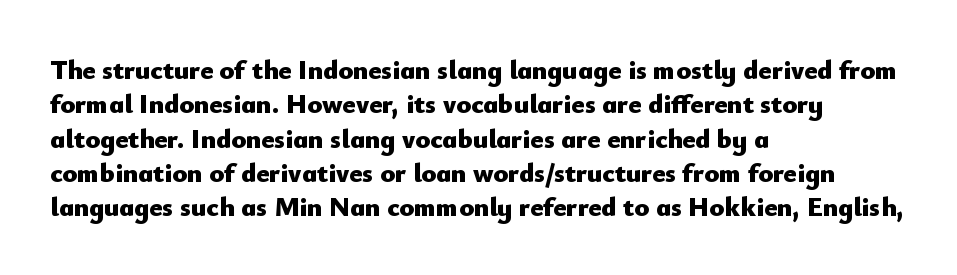
{"italic": "no", "bold": "yes", "underline": "no", "align": "left", "line_spacing": "normal", "line_spacing_ratio": 1.27, "letter_spacing": "normal", "letter_spacing_em": 0.0, "glyph_px": 27}
